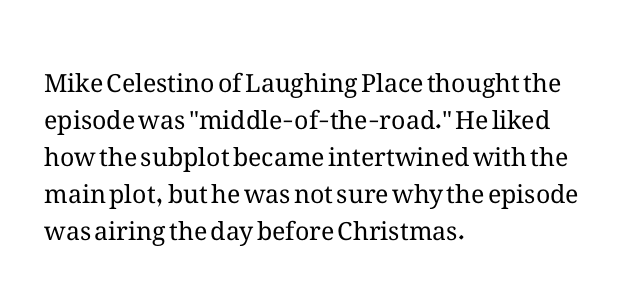
{"italic": "no", "bold": "no", "underline": "no", "align": "left", "line_spacing": "normal", "line_spacing_ratio": 1.48, "letter_spacing": "normal", "letter_spacing_em": 0.0, "glyph_px": 25}
